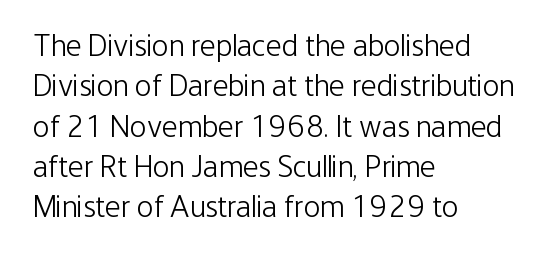
Q: Is the text bold? A: No.
Q: Is the text italic (slanted)? A: No, it is upright.
Q: Is the typeface a serif or a sans-serif typeface? A: Sans-serif.
Q: Is the text underlined? A: No.
Q: How is the paragraph aligned? A: Left-aligned.
Q: Is the spacing between letters normal or unusually wide? A: Normal.
Q: Is the spacing between lines tight, normal or loose? A: Normal.
Q: Width (condensed, normal, or wide)? A: Condensed.
Q: Stroke contrast? A: Low.
Q: x-height? A: Medium.
Q: Monospaced? A: No.
